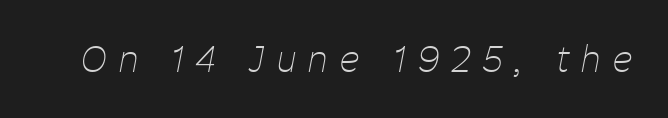
The image shows 35 px thin, condensed type, italic (leaning right); set unusually wide letter spacing (+0.36 em), not underlined; low stroke contrast and a medium x-height.
